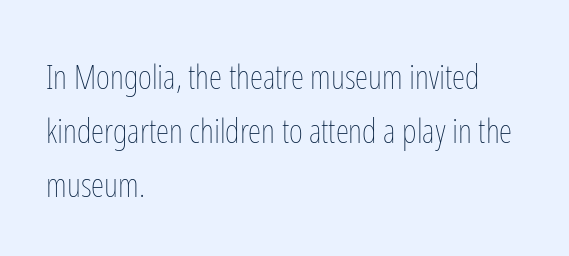
Q: Is the text bold? A: No.
Q: Is the text italic (slanted)? A: No, it is upright.
Q: Is the text underlined? A: No.
Q: How is the paragraph aligned? A: Left-aligned.
Q: Is the spacing between letters normal or unusually wide? A: Normal.
Q: Is the spacing between lines tight, normal or loose? A: Normal.
Q: Width (condensed, normal, or wide)? A: Condensed.
Q: Stroke contrast? A: Low.
Q: x-height? A: Medium.
Q: Monospaced? A: No.
